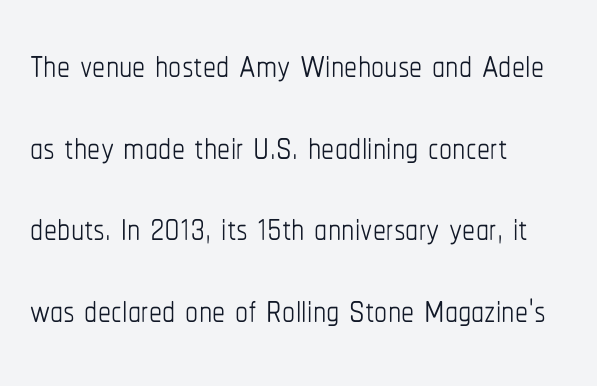
The image shows 52 px thin, condensed type, upright; set left-aligned, normal line spacing (1.57x), normal letter spacing, not underlined; low stroke contrast and a medium x-height.
